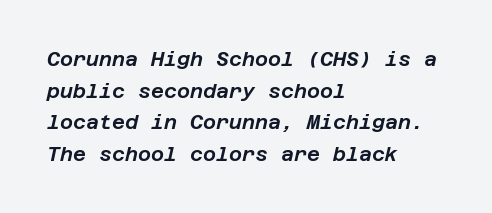
Q: Is the text italic (slanted)? A: Yes, it leans right by about 12 degrees.
Q: Is the text underlined? A: No.
Q: How is the paragraph aligned? A: Left-aligned.
Q: Is the spacing between letters normal or unusually wide? A: Normal.
Q: Is the spacing between lines tight, normal or loose? A: Normal.
